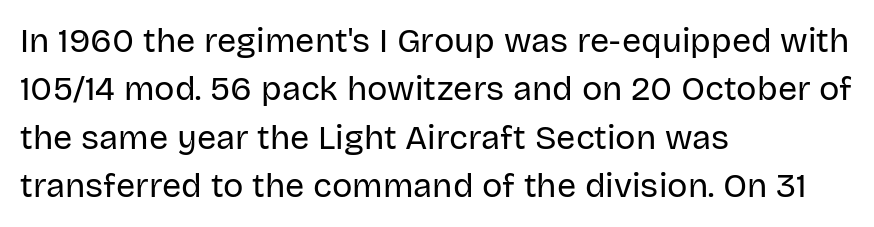
Does the leading feel generous? No, just average. Compared with a typical body face, this is equally light or lighter still. The face used here is rendered with its standard letterfit. Quick note: underline off.
